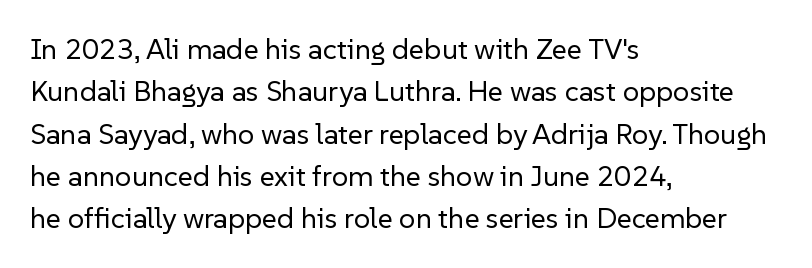
Q: Is the text bold? A: No.
Q: Is the text italic (slanted)? A: No, it is upright.
Q: Is the typeface a serif or a sans-serif typeface? A: Sans-serif.
Q: Is the text underlined? A: No.
Q: How is the paragraph aligned? A: Left-aligned.
Q: Is the spacing between letters normal or unusually wide? A: Normal.
Q: Is the spacing between lines tight, normal or loose? A: Normal.
Q: Width (condensed, normal, or wide)? A: Normal.
Q: Stroke contrast? A: Low.
Q: x-height? A: Medium.
Q: Monospaced? A: No.
